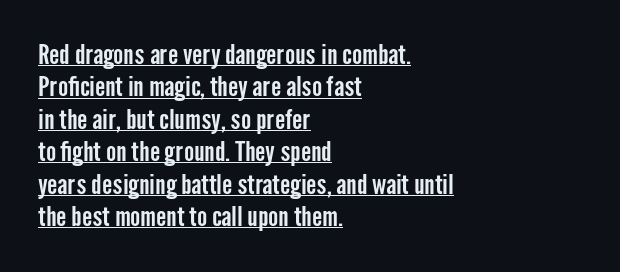
The image shows 27 px text type, upright; set left-aligned, line spacing 1.2x, normal letter spacing, underlined.
